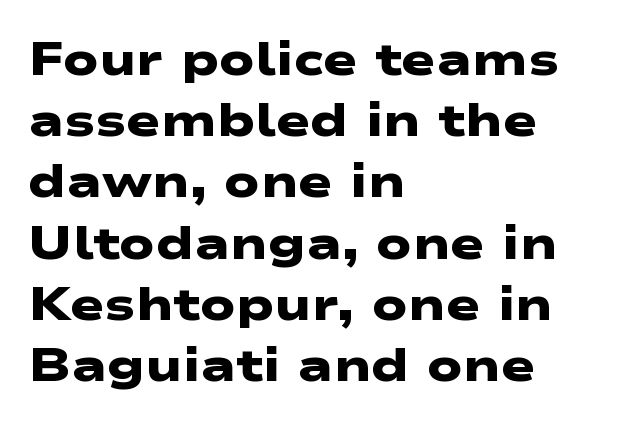
Honestly, there is no underline to notice here at all. How heavy is the stroke? Heavy — this is a bold. Are there feet on the stems? There aren't — it's a sans. These lines sit exactly where default settings would place them.
